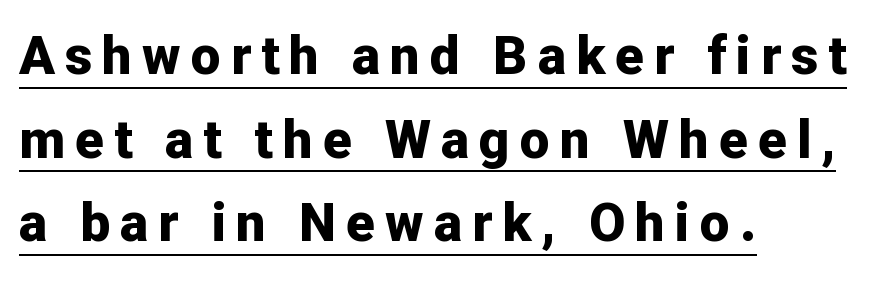
{"serif": "no", "italic": "no", "bold": "yes", "weight": "bold", "width": "normal", "stroke_contrast": "low", "x_height": "medium", "monospaced": "no", "underline": "yes", "align": "left", "line_spacing": "normal", "line_spacing_ratio": 1.58, "glyph_px": 53}
